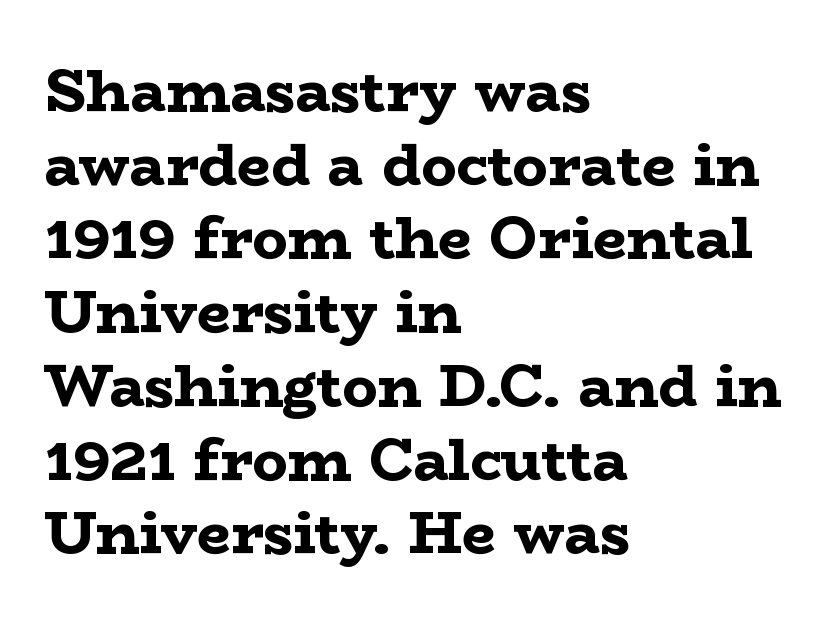
{"serif": "yes", "italic": "no", "bold": "yes", "weight": "bold", "width": "wide", "stroke_contrast": "low", "x_height": "medium", "monospaced": "no", "underline": "no", "align": "left", "line_spacing": "normal", "line_spacing_ratio": 1.25, "letter_spacing": "normal", "letter_spacing_em": 0.0, "glyph_px": 59}
